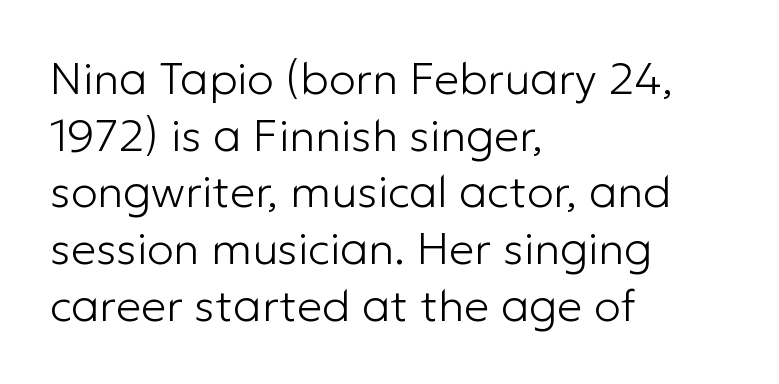
Q: Is the text bold? A: No.
Q: Is the text italic (slanted)? A: No, it is upright.
Q: Is the typeface a serif or a sans-serif typeface? A: Sans-serif.
Q: Is the text underlined? A: No.
Q: How is the paragraph aligned? A: Left-aligned.
Q: Is the spacing between letters normal or unusually wide? A: Normal.
Q: Is the spacing between lines tight, normal or loose? A: Normal.
Q: Width (condensed, normal, or wide)? A: Normal.
Q: Stroke contrast? A: Low.
Q: x-height? A: Medium.
Q: Monospaced? A: No.
